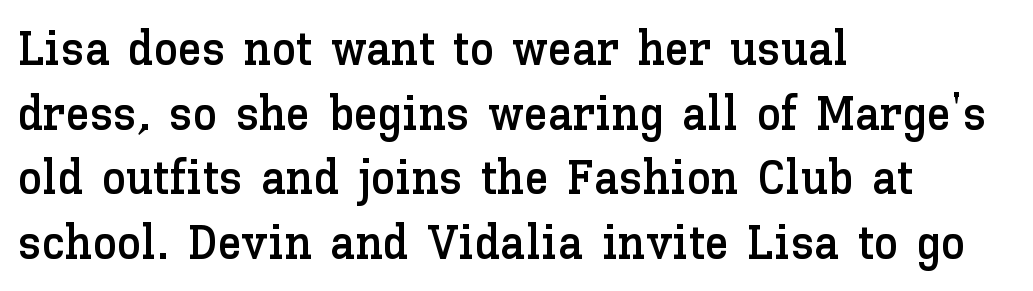
Q: Is the text italic (slanted)? A: No, it is upright.
Q: Is the text underlined? A: No.
Q: How is the paragraph aligned? A: Left-aligned.
Q: Is the spacing between letters normal or unusually wide? A: Normal.
Q: Is the spacing between lines tight, normal or loose? A: Normal.
Q: Width (condensed, normal, or wide)? A: Normal.
Q: Stroke contrast? A: Low.
Q: x-height? A: Medium.
Q: Monospaced? A: No.
